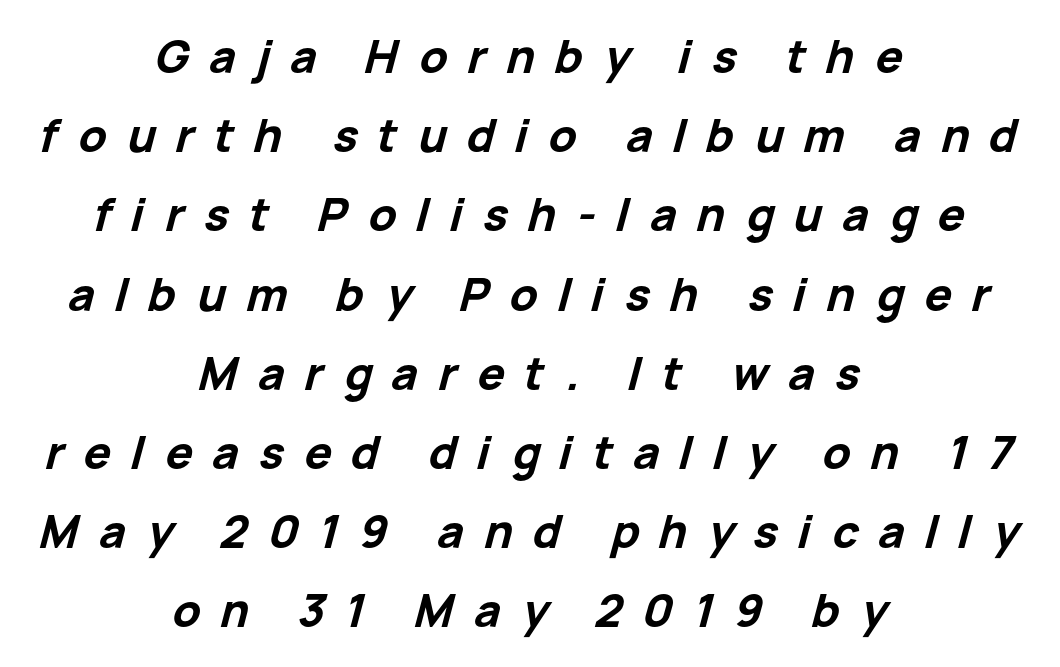
Check the space under the baseline: it is left empty. The tracking jumps out immediately: characters are airy and widely separated. The glyphs look as if they've been sheared to an angle. The rendering uses a bold face; every stroke is thick and dark.
